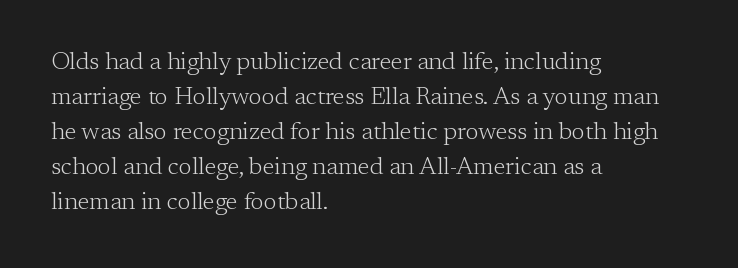
The image shows 24 px text type, upright; set left-aligned, normal line spacing (1.46x), normal letter spacing, not underlined.
